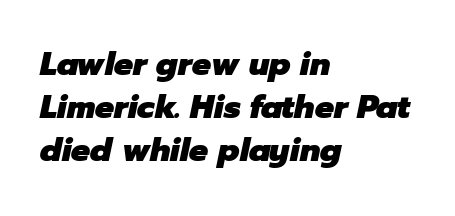
{"italic": "yes", "lean": "right", "slant_degrees": 12, "bold": "yes", "weight": "heavy", "width": "normal", "stroke_contrast": "low", "x_height": "medium", "monospaced": "no", "underline": "no", "align": "left", "line_spacing": "normal", "line_spacing_ratio": 1.35, "letter_spacing": "normal", "letter_spacing_em": 0.0, "glyph_px": 32}
